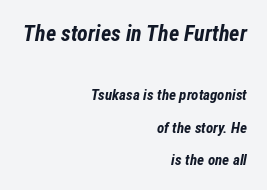
Q: Is the text bold? A: Yes.
Q: Is the text italic (slanted)? A: Yes, it leans right by about 12 degrees.
Q: Is the text underlined? A: No.
Q: How is the paragraph aligned? A: Right-aligned.
Q: Is the spacing between letters normal or unusually wide? A: Normal.
Q: Is the spacing between lines tight, normal or loose? A: Loose.
Q: Which block of text is set in a larger size, the first (top) or the second (bottom)? A: The first (top) one.
